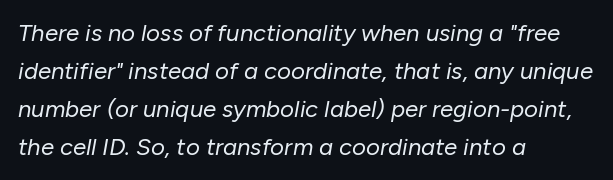
Q: Is the text bold? A: No.
Q: Is the text italic (slanted)? A: Yes, it leans right by about 10 degrees.
Q: Is the text underlined? A: No.
Q: How is the paragraph aligned? A: Left-aligned.
Q: Is the spacing between letters normal or unusually wide? A: Normal.
Q: Is the spacing between lines tight, normal or loose? A: Normal.
